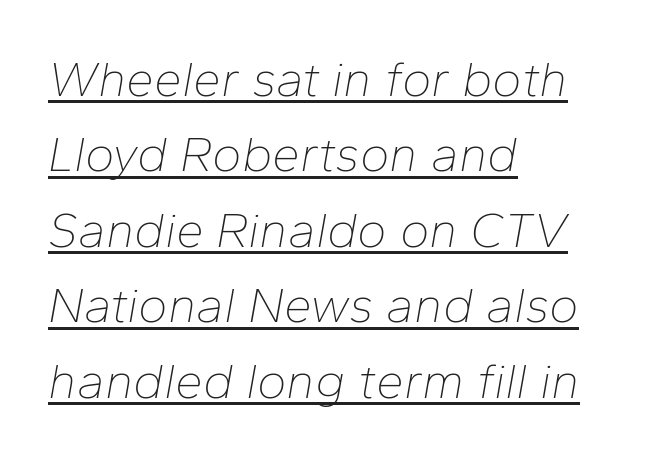
The image shows 50 px thin type, italic (leaning right); set left-aligned, normal line spacing (1.51x), normal letter spacing, underlined; low stroke contrast and a medium x-height.
